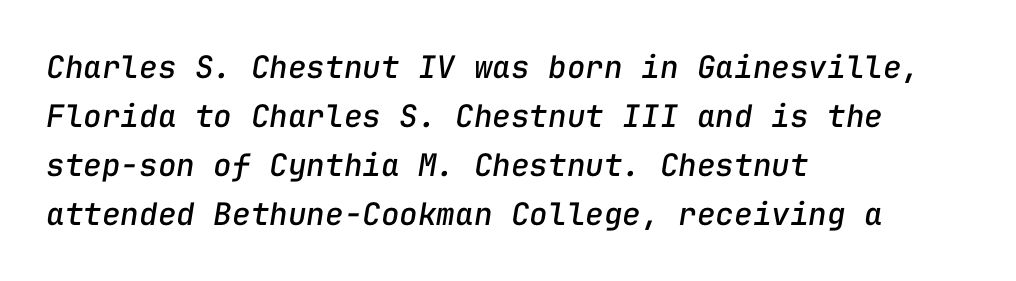
The image shows 31 px text type, italic (leaning right), monospaced; set left-aligned, normal line spacing (1.58x), normal letter spacing, not underlined; low stroke contrast and a medium x-height.
